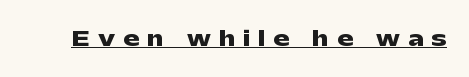
The image shows 21 px bold type, upright; set unusually wide letter spacing (+0.39 em), underlined.
